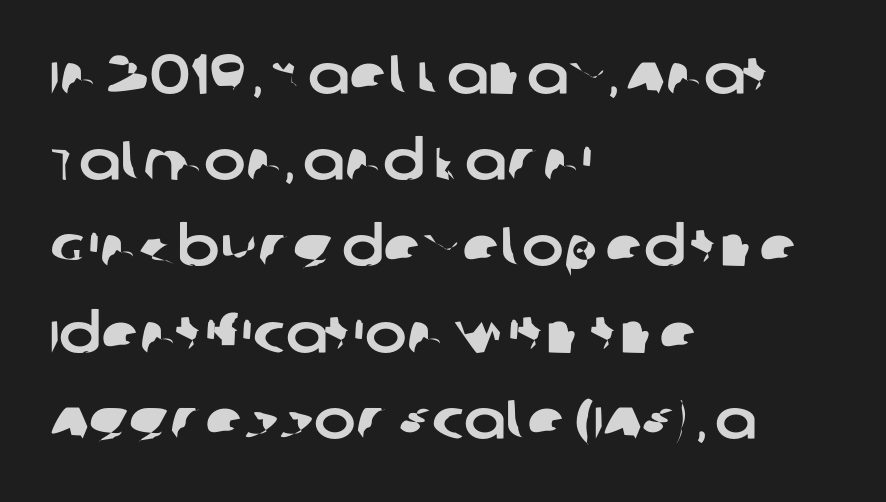
Q: Is the typeface a serif or a sans-serif typeface? A: Sans-serif.
Q: Is the text underlined? A: No.
Q: How is the paragraph aligned? A: Left-aligned.
Q: Is the spacing between letters normal or unusually wide? A: Normal.
Q: Is the spacing between lines tight, normal or loose? A: Normal.
Q: Width (condensed, normal, or wide)? A: Normal.
Q: Stroke contrast? A: Low.
Q: x-height? A: Large.
Q: Monospaced? A: No.
